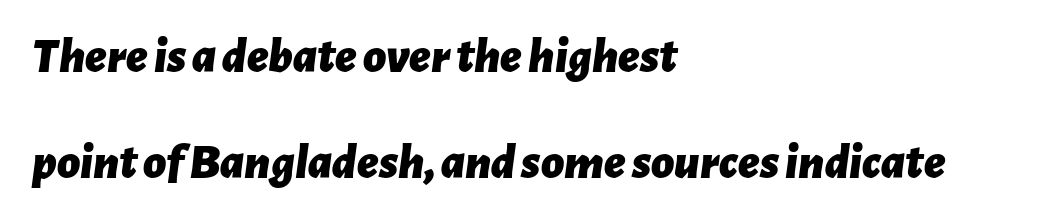
The image shows 50 px bold type, italic (leaning right); set left-aligned, loose line spacing (2.12x), normal letter spacing, not underlined; low stroke contrast and a medium x-height.
